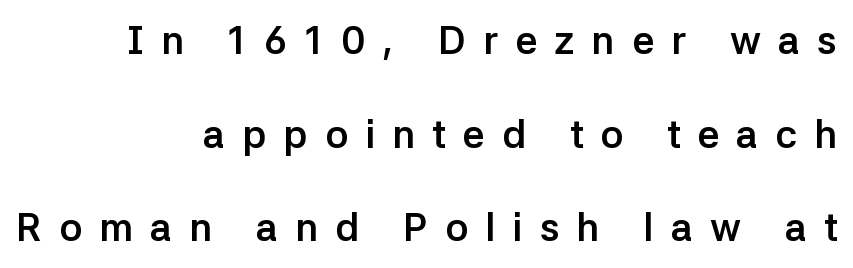
The strokes are fattened all the way to bold. Visually the block forms a straight wall on the right and a jagged coastline on the left. Descenders are the only things crossing below the line. Leading: increased. Look at the tracking — it's clearly loosened, letters drifting apart. Regarding serifs, this sample does without them.
